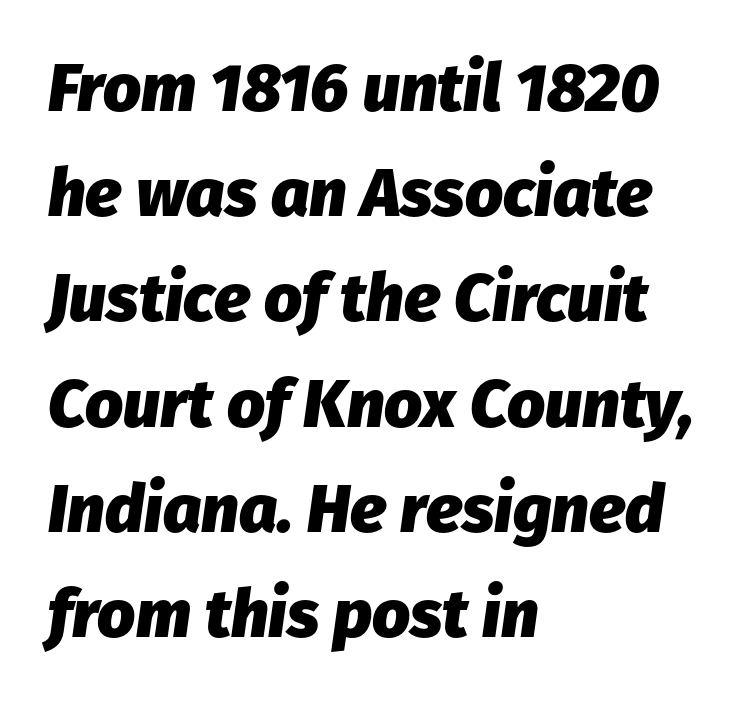
Q: Is the text bold? A: Yes.
Q: Is the text italic (slanted)? A: Yes, it leans right by about 8 degrees.
Q: Is the text underlined? A: No.
Q: How is the paragraph aligned? A: Left-aligned.
Q: Is the spacing between letters normal or unusually wide? A: Normal.
Q: Is the spacing between lines tight, normal or loose? A: Normal.
Q: Width (condensed, normal, or wide)? A: Normal.
Q: Stroke contrast? A: Low.
Q: x-height? A: Medium.
Q: Monospaced? A: No.
